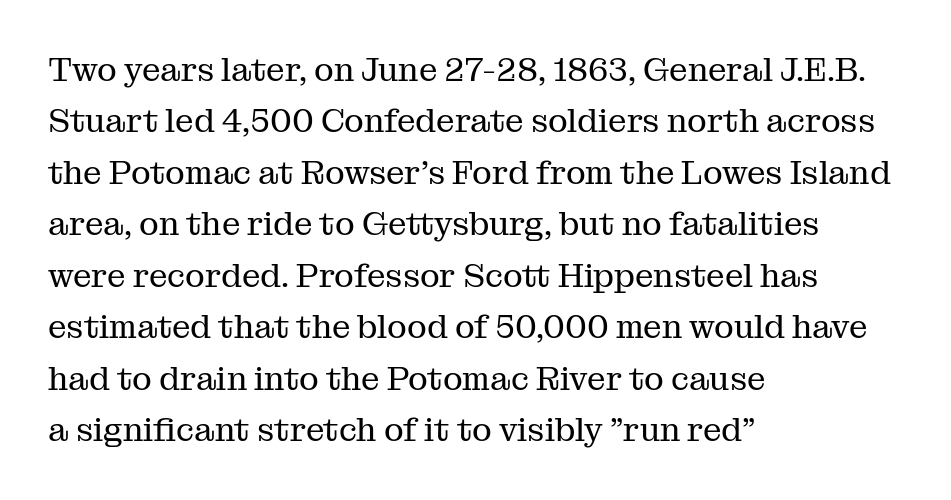
The image shows 33 px regular-weight serif type, upright; set left-aligned, normal line spacing (1.56x), normal letter spacing, not underlined; medium stroke contrast and a medium x-height.
